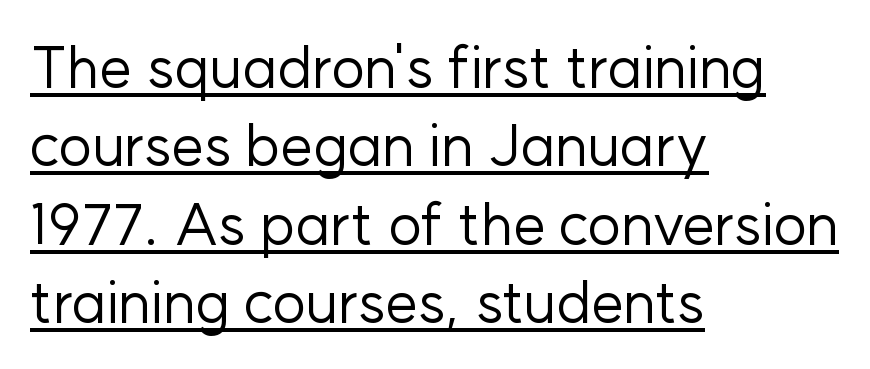
{"serif": "no", "italic": "no", "bold": "no", "weight": "regular", "width": "normal", "stroke_contrast": "low", "x_height": "medium", "monospaced": "no", "underline": "yes", "align": "left", "line_spacing": "normal", "line_spacing_ratio": 1.35, "letter_spacing": "normal", "letter_spacing_em": 0.0, "glyph_px": 58}
